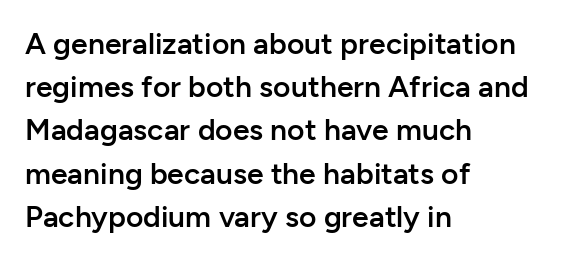
The image shows 30 px semibold sans-serif type, upright; set left-aligned, normal line spacing (1.44x), normal letter spacing, not underlined; low stroke contrast and a medium x-height.
